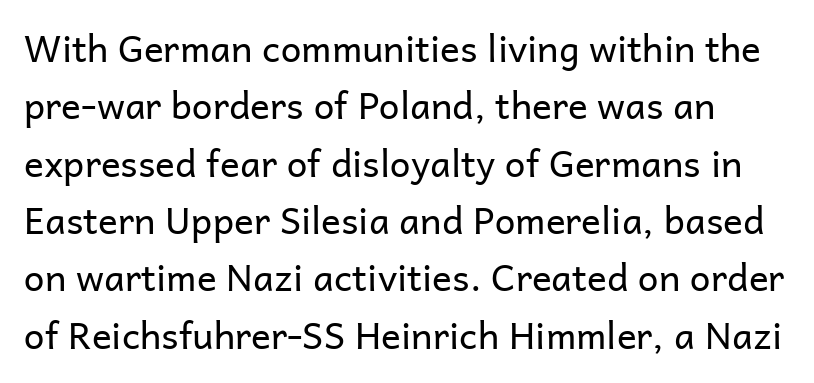
The passage shown is typed in a proportional face where columns would drift. Characters follow at the spacing the type designer built in. Plain, unruled lines of type. Regarding leading, the lines here are spaced in the standard way. To sum up the face: it is a sans, with no serifs. The font sits on the lighter half of the weight spectrum, regular included.
